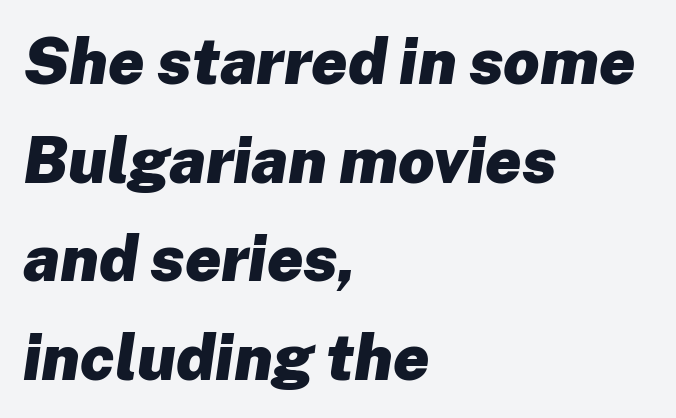
Q: Is the text bold? A: Yes.
Q: Is the text italic (slanted)? A: Yes, it leans right by about 8 degrees.
Q: Is the text underlined? A: No.
Q: How is the paragraph aligned? A: Left-aligned.
Q: Is the spacing between letters normal or unusually wide? A: Normal.
Q: Is the spacing between lines tight, normal or loose? A: Normal.
Q: Width (condensed, normal, or wide)? A: Normal.
Q: Stroke contrast? A: Low.
Q: x-height? A: Medium.
Q: Monospaced? A: No.
